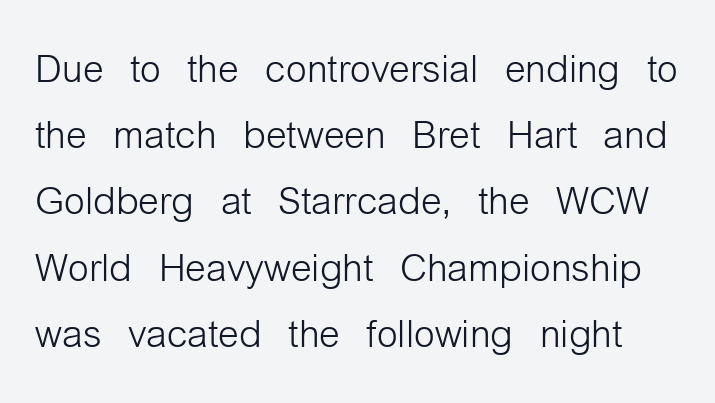
{"serif": "no", "italic": "no", "bold": "no", "weight": "light", "width": "condensed", "stroke_contrast": "low", "x_height": "medium", "monospaced": "no", "underline": "no", "line_spacing": "normal", "line_spacing_ratio": 1.25, "letter_spacing": "normal", "letter_spacing_em": 0.0, "glyph_px": 53}
